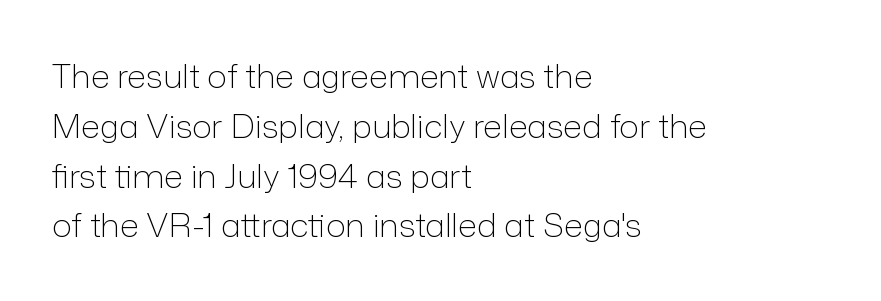
Just letters on the line, the space beneath them empty. Left-aligned paragraph, ragged on the right. No italicization has been applied; the sample stays upright. This sample uses a sans-serif face. Heaviness? Minimal to ordinary, like unemphasized prose.
